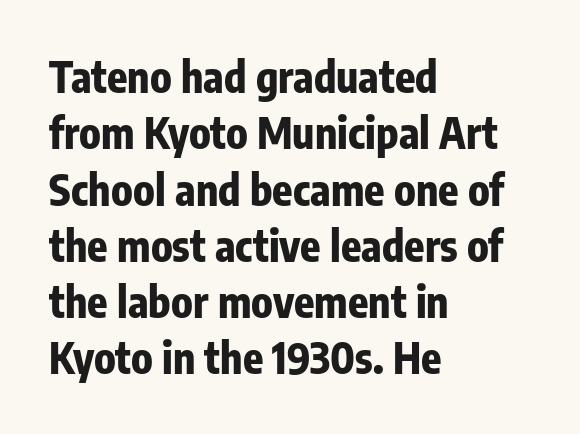
Q: Is the text bold? A: Yes.
Q: Is the text italic (slanted)? A: No, it is upright.
Q: Is the typeface a serif or a sans-serif typeface? A: Sans-serif.
Q: Is the text underlined? A: No.
Q: How is the paragraph aligned? A: Left-aligned.
Q: Is the spacing between letters normal or unusually wide? A: Normal.
Q: Is the spacing between lines tight, normal or loose? A: Normal.
Q: Width (condensed, normal, or wide)? A: Condensed.
Q: Stroke contrast? A: Low.
Q: x-height? A: Medium.
Q: Monospaced? A: No.
